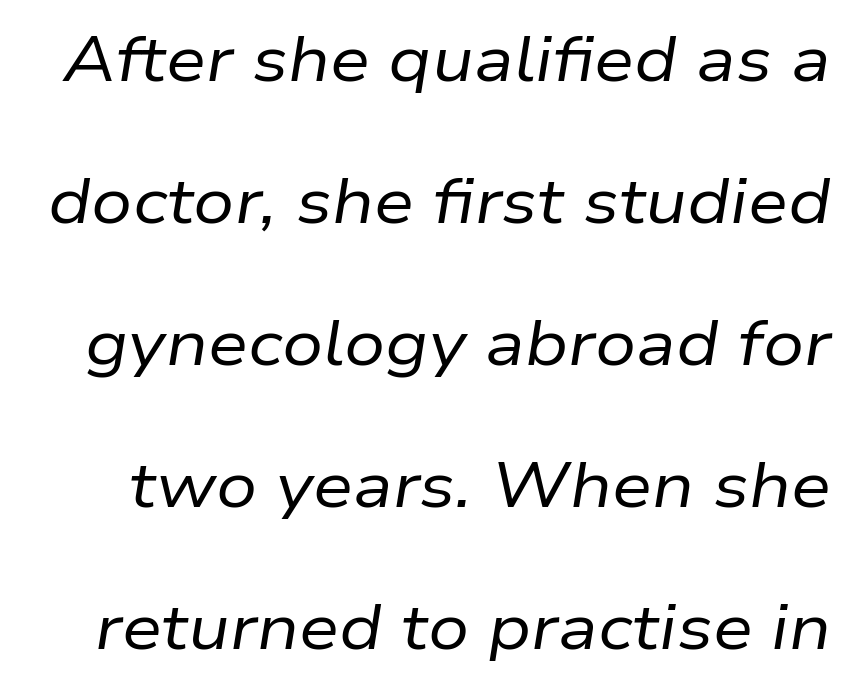
The image shows 64 px regular-weight type, italic (leaning right); set loose line spacing (2.22x), normal letter spacing, not underlined; low stroke contrast and a medium x-height.
